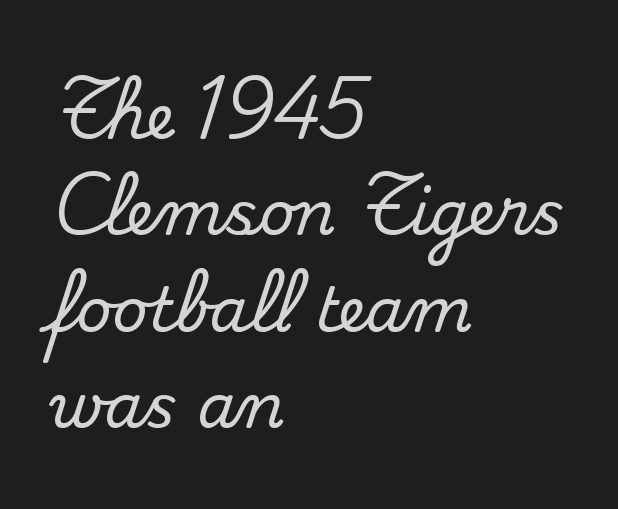
{"width": "normal", "stroke_contrast": "medium", "x_height": "small", "monospaced": "no", "underline": "no", "align": "left", "line_spacing": "normal", "line_spacing_ratio": 1.58, "letter_spacing": "normal", "letter_spacing_em": 0.0, "glyph_px": 61}
